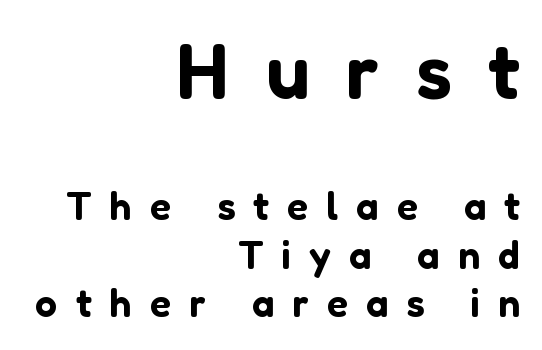
Q: Is the text italic (slanted)? A: No, it is upright.
Q: Is the typeface a serif or a sans-serif typeface? A: Sans-serif.
Q: Is the text underlined? A: No.
Q: How is the paragraph aligned? A: Right-aligned.
Q: Is the spacing between letters normal or unusually wide? A: Unusually wide.
Q: Is the spacing between lines tight, normal or loose? A: Normal.
Q: Which block of text is set in a larger size, the first (top) or the second (bottom)? A: The first (top) one.
Q: Width (condensed, normal, or wide)? A: Normal.
Q: Stroke contrast? A: Low.
Q: x-height? A: Medium.
Q: Monospaced? A: No.
